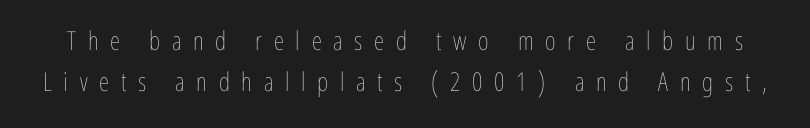
The image shows 26 px text type, upright; set normal line spacing (1.56x), unusually wide letter spacing (+0.45 em), not underlined.
